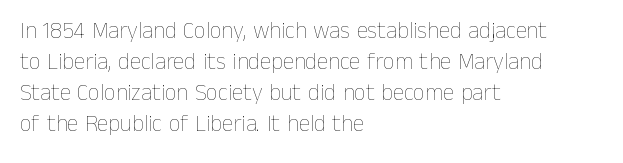
Q: Is the text bold? A: No.
Q: Is the text italic (slanted)? A: No, it is upright.
Q: Is the text underlined? A: No.
Q: How is the paragraph aligned? A: Left-aligned.
Q: Is the spacing between letters normal or unusually wide? A: Normal.
Q: Is the spacing between lines tight, normal or loose? A: Normal.
